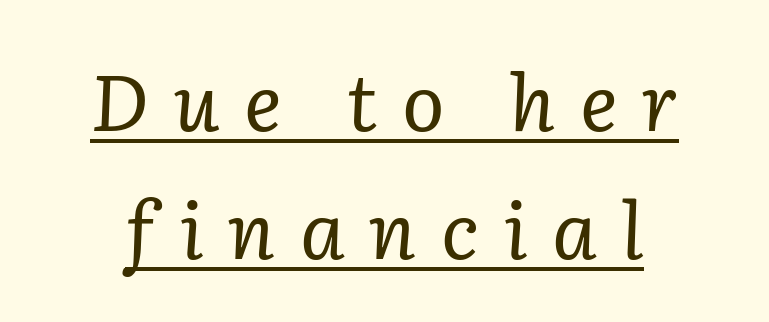
{"serif": "yes", "italic": "yes", "lean": "right", "slant_degrees": 2, "bold": "no", "weight": "regular", "width": "normal", "stroke_contrast": "low", "x_height": "medium", "monospaced": "no", "underline": "yes", "align": "center", "line_spacing": "normal", "line_spacing_ratio": 1.62, "letter_spacing": "wide", "letter_spacing_em": 0.31, "glyph_px": 79}
